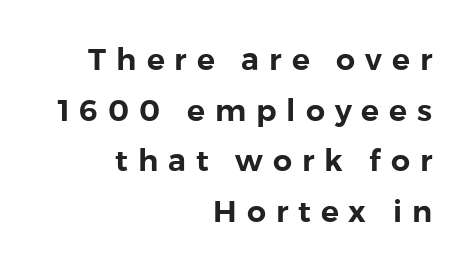
{"serif": "no", "italic": "no", "width": "normal", "x_height": "medium", "monospaced": "no", "underline": "no", "align": "right", "line_spacing": "normal", "line_spacing_ratio": 1.69, "letter_spacing": "wide", "letter_spacing_em": 0.33, "glyph_px": 30}
